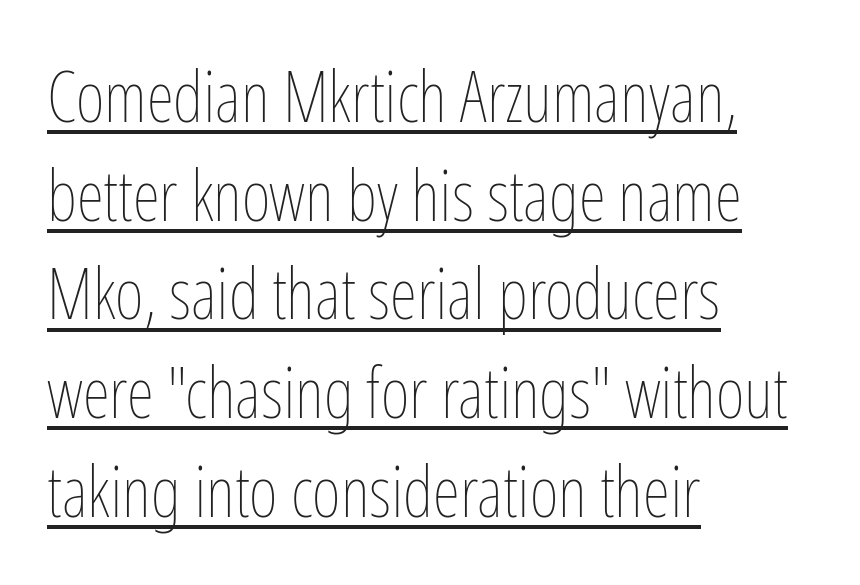
The image shows 70 px thin, condensed type, upright; set left-aligned, normal line spacing (1.41x), normal letter spacing, underlined; low stroke contrast and a medium x-height.
